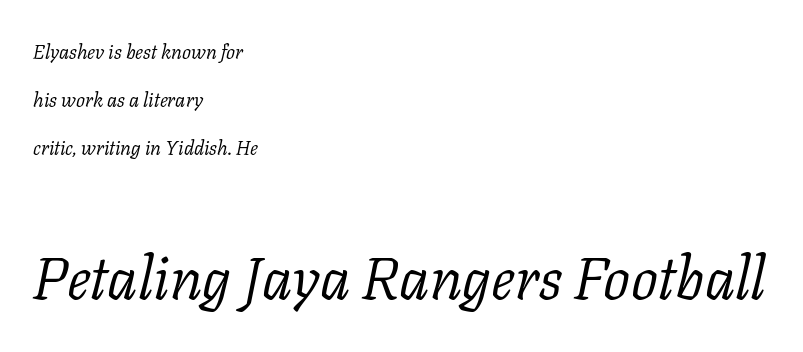
Q: Is the text bold? A: No.
Q: Is the text italic (slanted)? A: Yes, it leans right by about 11 degrees.
Q: Is the typeface a serif or a sans-serif typeface? A: Serif.
Q: Is the text underlined? A: No.
Q: How is the paragraph aligned? A: Left-aligned.
Q: Is the spacing between letters normal or unusually wide? A: Normal.
Q: Is the spacing between lines tight, normal or loose? A: Loose.
Q: Which block of text is set in a larger size, the first (top) or the second (bottom)? A: The second (bottom) one.
Q: Width (condensed, normal, or wide)? A: Normal.
Q: Stroke contrast? A: Low.
Q: x-height? A: Medium.
Q: Monospaced? A: No.
